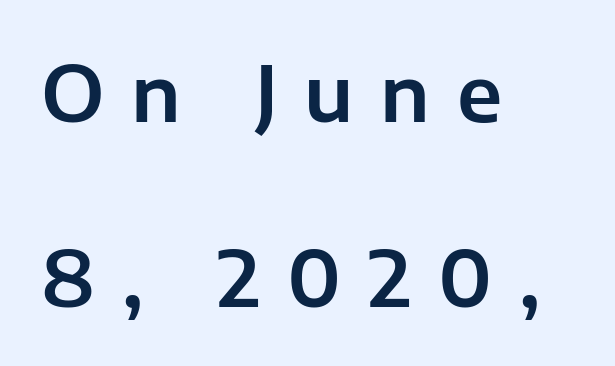
Q: Is the text italic (slanted)? A: No, it is upright.
Q: Is the typeface a serif or a sans-serif typeface? A: Sans-serif.
Q: Is the text underlined? A: No.
Q: How is the paragraph aligned? A: Left-aligned.
Q: Is the spacing between letters normal or unusually wide? A: Unusually wide.
Q: Is the spacing between lines tight, normal or loose? A: Loose.
Q: Width (condensed, normal, or wide)? A: Normal.
Q: Stroke contrast? A: Low.
Q: x-height? A: Medium.
Q: Monospaced? A: No.
